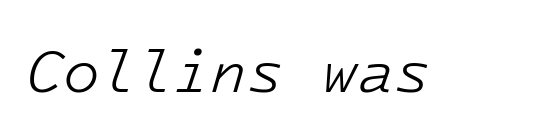
The image shows 60 px light type, italic (leaning right), monospaced; set normal letter spacing, not underlined; low stroke contrast and a medium x-height.
